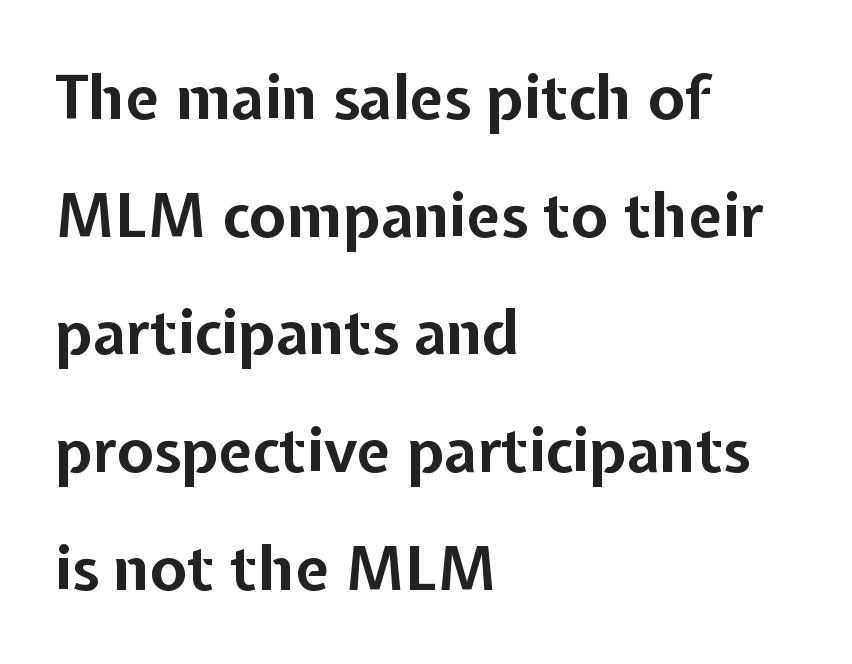
Q: Is the text bold? A: Yes.
Q: Is the text italic (slanted)? A: No, it is upright.
Q: Is the typeface a serif or a sans-serif typeface? A: Sans-serif.
Q: Is the text underlined? A: No.
Q: How is the paragraph aligned? A: Left-aligned.
Q: Is the spacing between letters normal or unusually wide? A: Normal.
Q: Is the spacing between lines tight, normal or loose? A: Loose.
Q: Width (condensed, normal, or wide)? A: Normal.
Q: Stroke contrast? A: Low.
Q: x-height? A: Medium.
Q: Monospaced? A: No.
